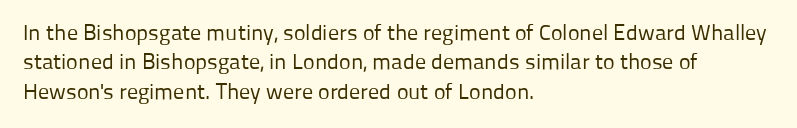
The image shows 22 px text type, upright; set left-aligned, normal line spacing (1.33x), normal letter spacing, not underlined.
